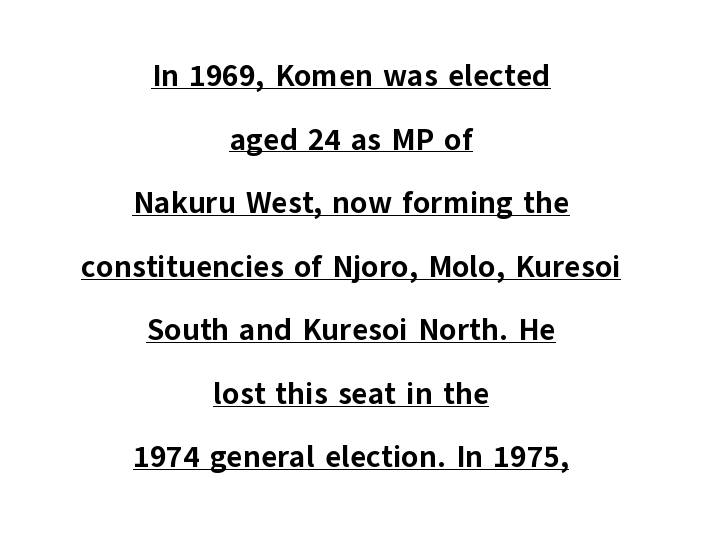
{"serif": "no", "italic": "no", "bold": "yes", "weight": "bold", "width": "normal", "stroke_contrast": "low", "x_height": "medium", "monospaced": "no", "underline": "yes", "align": "center", "line_spacing": "loose", "line_spacing_ratio": 2.05, "letter_spacing": "normal", "letter_spacing_em": 0.0, "glyph_px": 31}
